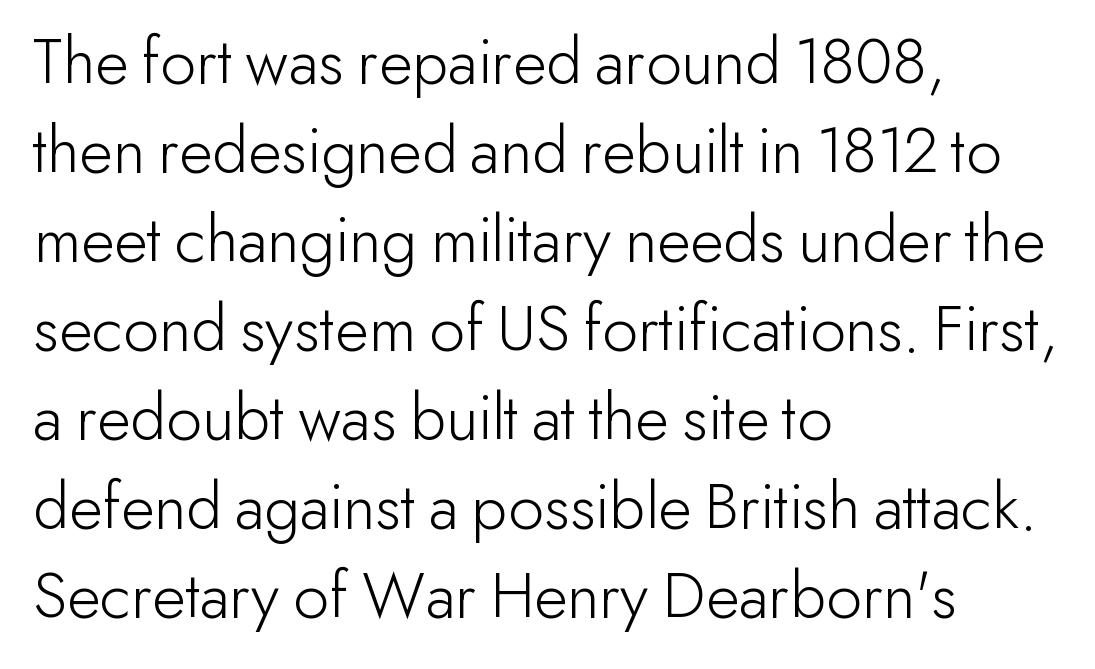
Q: Is the text bold? A: No.
Q: Is the text italic (slanted)? A: No, it is upright.
Q: Is the typeface a serif or a sans-serif typeface? A: Sans-serif.
Q: Is the text underlined? A: No.
Q: How is the paragraph aligned? A: Left-aligned.
Q: Is the spacing between letters normal or unusually wide? A: Normal.
Q: Is the spacing between lines tight, normal or loose? A: Normal.
Q: Width (condensed, normal, or wide)? A: Normal.
Q: Stroke contrast? A: Low.
Q: x-height? A: Small.
Q: Monospaced? A: No.
